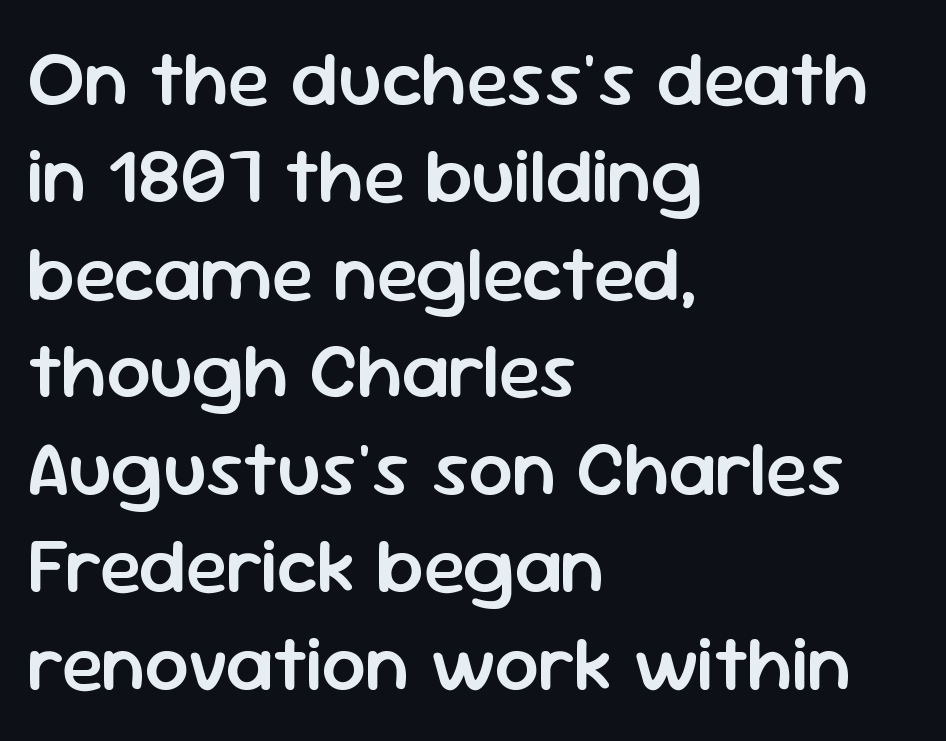
{"serif": "no", "italic": "no", "bold": "semi", "weight": "semibold", "width": "normal", "stroke_contrast": "low", "x_height": "medium", "monospaced": "no", "underline": "no", "align": "left", "line_spacing": "normal", "line_spacing_ratio": 1.25, "letter_spacing": "normal", "letter_spacing_em": 0.0, "glyph_px": 78}
